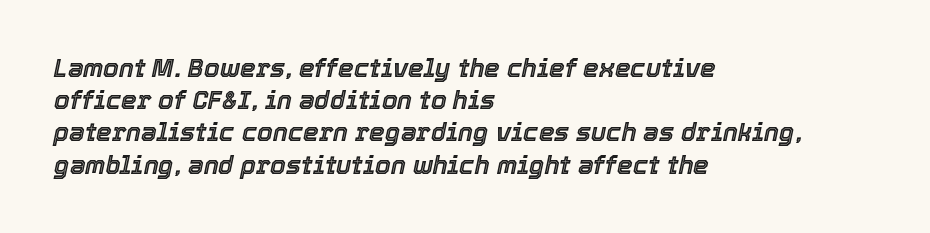
Q: Is the text italic (slanted)? A: Yes, it leans right by about 12 degrees.
Q: Is the text underlined? A: No.
Q: How is the paragraph aligned? A: Left-aligned.
Q: Is the spacing between letters normal or unusually wide? A: Normal.
Q: Is the spacing between lines tight, normal or loose? A: Normal.
